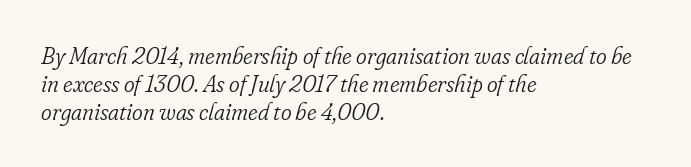
Q: Is the text bold? A: No.
Q: Is the text italic (slanted)? A: Yes, it leans right by about 16 degrees.
Q: Is the text underlined? A: No.
Q: How is the paragraph aligned? A: Left-aligned.
Q: Is the spacing between letters normal or unusually wide? A: Normal.
